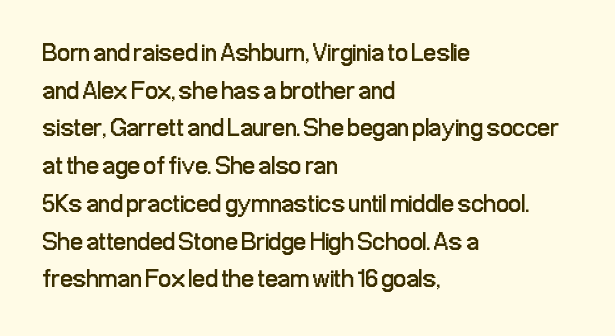
The face used here is rendered with its standard letterfit. Just letters on the line, the space beneath them empty. Caption: face not bold, strokes unweighted. Line spacing here is normal.
